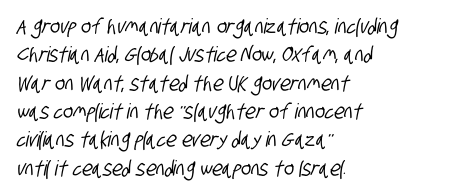
{"underline": "no", "align": "left", "line_spacing": "normal", "line_spacing_ratio": 1.35, "letter_spacing": "normal", "letter_spacing_em": 0.0, "glyph_px": 21}
